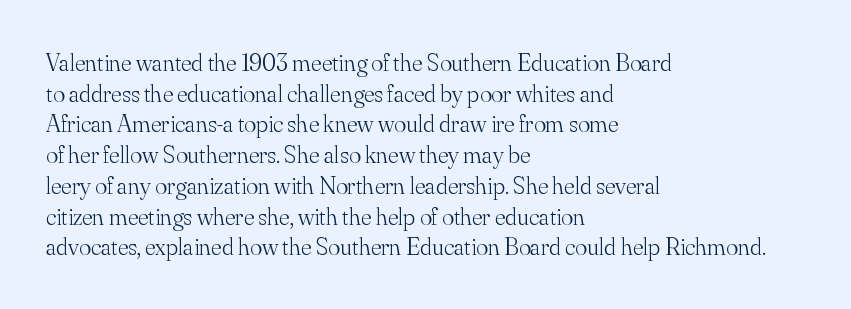
{"italic": "no", "bold": "no", "underline": "no", "align": "left", "line_spacing_ratio": 1.23, "letter_spacing": "normal", "letter_spacing_em": 0.0, "glyph_px": 25}
